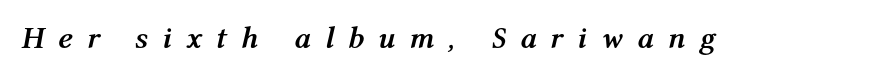
{"italic": "yes", "lean": "right", "slant_degrees": 12, "bold": "yes", "weight": "semibold", "width": "normal", "stroke_contrast": "medium", "x_height": "medium", "monospaced": "no", "underline": "no", "letter_spacing": "wide", "letter_spacing_em": 0.45, "glyph_px": 31}
